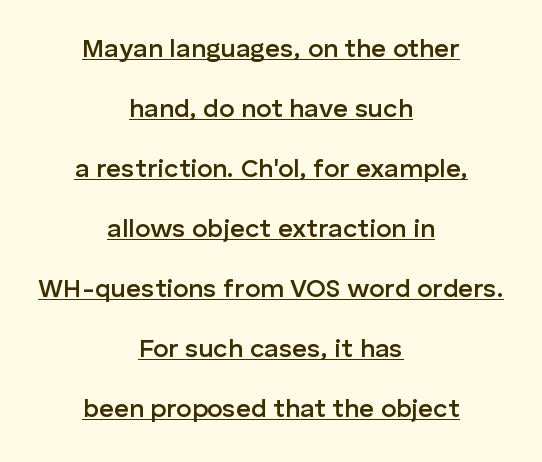
Q: Is the text bold? A: Semi-bold.
Q: Is the text italic (slanted)? A: No, it is upright.
Q: Is the text underlined? A: Yes.
Q: How is the paragraph aligned? A: Centered.
Q: Is the spacing between letters normal or unusually wide? A: Normal.
Q: Is the spacing between lines tight, normal or loose? A: Loose.
